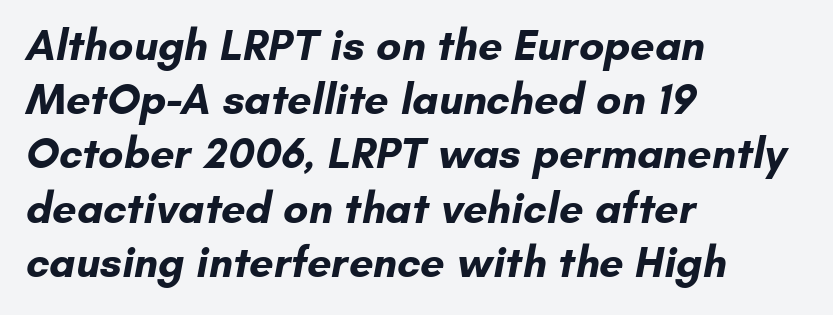
The image shows 43 px bold sans-serif type; set left-aligned, normal line spacing (1.26x), normal letter spacing, not underlined; low stroke contrast and a small x-height.
